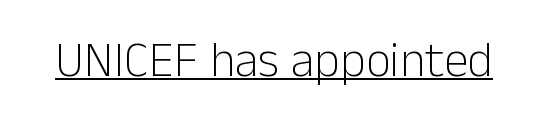
You could not count columns in this text — the font is proportionally spaced. No extra tracking has been applied to these lines. Unlike a traditional serif, this face leaves its strokes unadorned. Posture: straight, roman, zero tilt. Each stroke keeps to a modest, everyday thickness or less. This rendering features underlined lettering.
